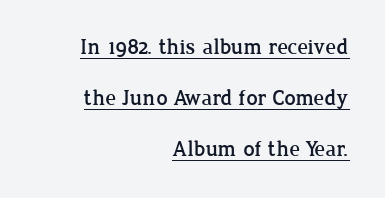
Does the copy run flush right? Yes — the right margin is perfectly even. Underlined type. Style check: upright. Notice the wide empty band between every row — that's loose leading. Look at the tracking — it's just the regular setting, nothing added.
